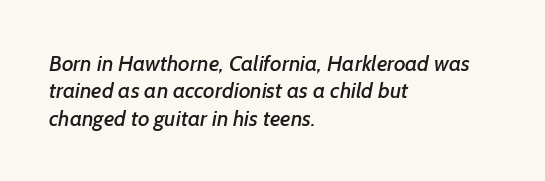
{"underline": "no", "align": "left", "line_spacing_ratio": 1.24, "letter_spacing": "normal", "letter_spacing_em": 0.0, "glyph_px": 22}
